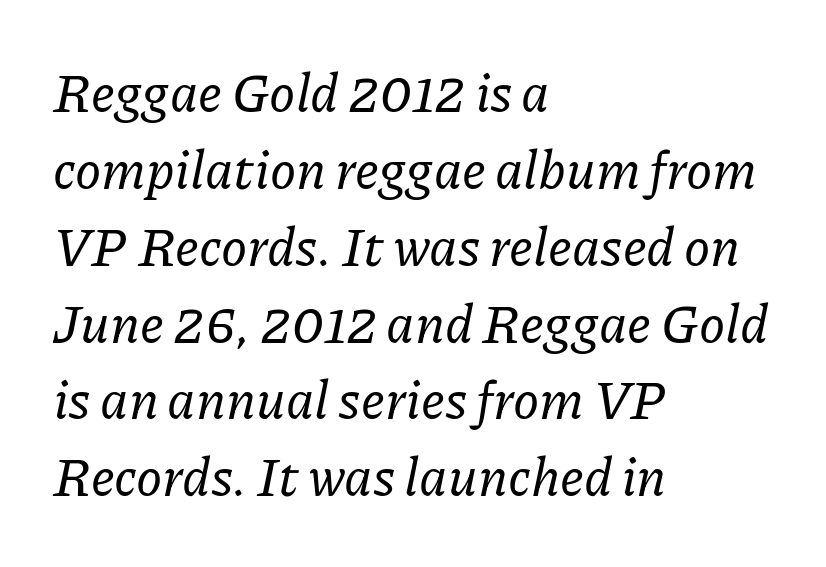
Q: Is the text italic (slanted)? A: Yes, it leans right by about 11 degrees.
Q: Is the typeface a serif or a sans-serif typeface? A: Serif.
Q: Is the text underlined? A: No.
Q: How is the paragraph aligned? A: Left-aligned.
Q: Is the spacing between letters normal or unusually wide? A: Normal.
Q: Is the spacing between lines tight, normal or loose? A: Normal.
Q: Width (condensed, normal, or wide)? A: Normal.
Q: Stroke contrast? A: Low.
Q: x-height? A: Medium.
Q: Monospaced? A: No.
